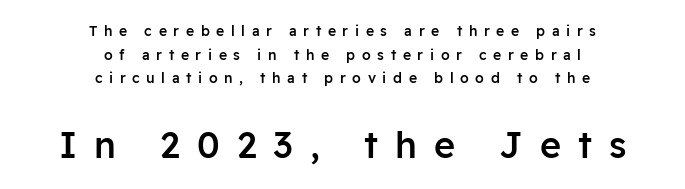
The image shows 36 px semibold sans-serif type, upright; set centered, normal line spacing (1.69x), unusually wide letter spacing (+0.47 em), not underlined; the second (bottom) block is 2.57x larger; low stroke contrast and a medium x-height.
